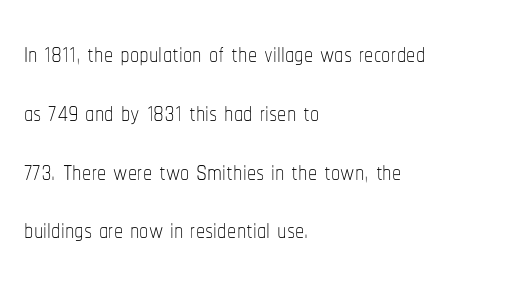
The image shows 37 px thin, condensed type, upright; set left-aligned, normal line spacing (1.59x), normal letter spacing, not underlined; low stroke contrast and a medium x-height.
